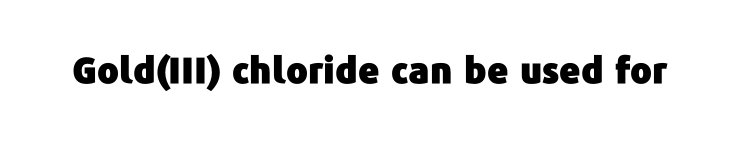
You could not count columns in this text — the font is proportionally spaced. This is roman type, the default non-slanted kind. Short note: letters normally spaced. Clear beneath every line of the passage. Font category for this specimen: sans-serif.
